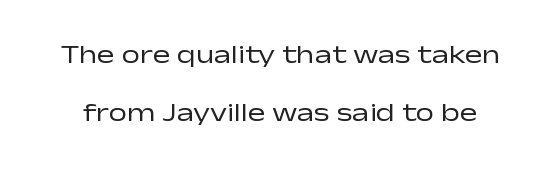
{"italic": "no", "bold": "no", "underline": "no", "line_spacing": "loose", "line_spacing_ratio": 2.25, "letter_spacing": "normal", "letter_spacing_em": 0.0, "glyph_px": 26}
